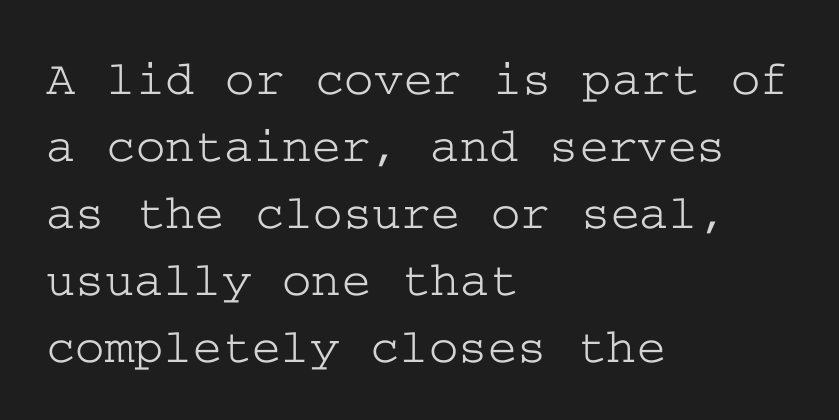
The image shows 50 px wide serif type, upright; set left-aligned, normal line spacing (1.34x), normal letter spacing, not underlined; low stroke contrast and a medium x-height.
